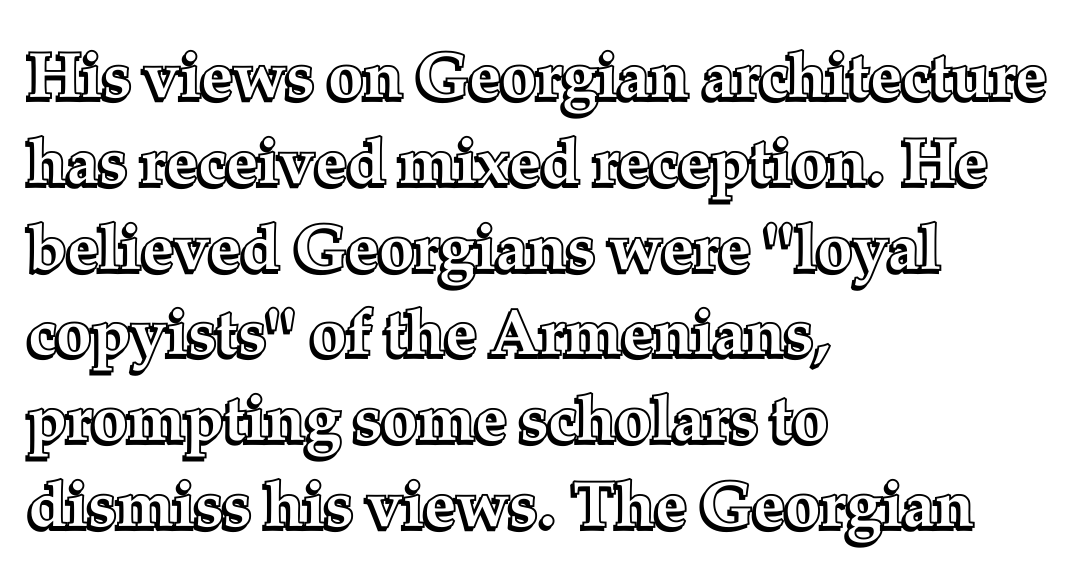
Short note: letters normally spaced. Check under the words: just untouched page. Note the varied advance widths — an 'i' is clearly narrower than an 'm'. Ordinary non-slanted type is in use. Notice how the passage keeps a crisp vertical edge on the left only. What's the leading like? Ordinary, nothing unusual.
